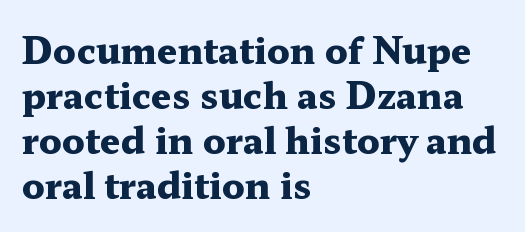
The image shows 36 px heavy, wide serif type, upright; set left-aligned, normal line spacing (1.25x), normal letter spacing, not underlined; medium stroke contrast and a medium x-height.
